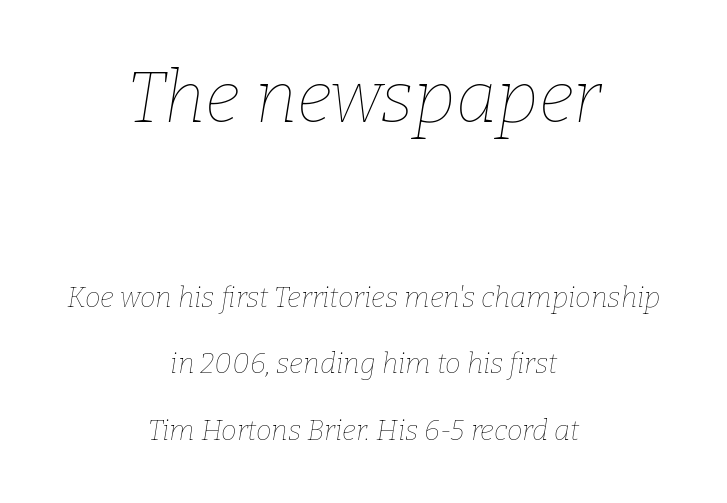
Q: Is the text bold? A: No.
Q: Is the text italic (slanted)? A: Yes, it leans right by about 9 degrees.
Q: Is the text underlined? A: No.
Q: How is the paragraph aligned? A: Centered.
Q: Is the spacing between letters normal or unusually wide? A: Normal.
Q: Is the spacing between lines tight, normal or loose? A: Loose.
Q: Which block of text is set in a larger size, the first (top) or the second (bottom)? A: The first (top) one.
Q: Width (condensed, normal, or wide)? A: Normal.
Q: Stroke contrast? A: Low.
Q: x-height? A: Medium.
Q: Monospaced? A: No.
